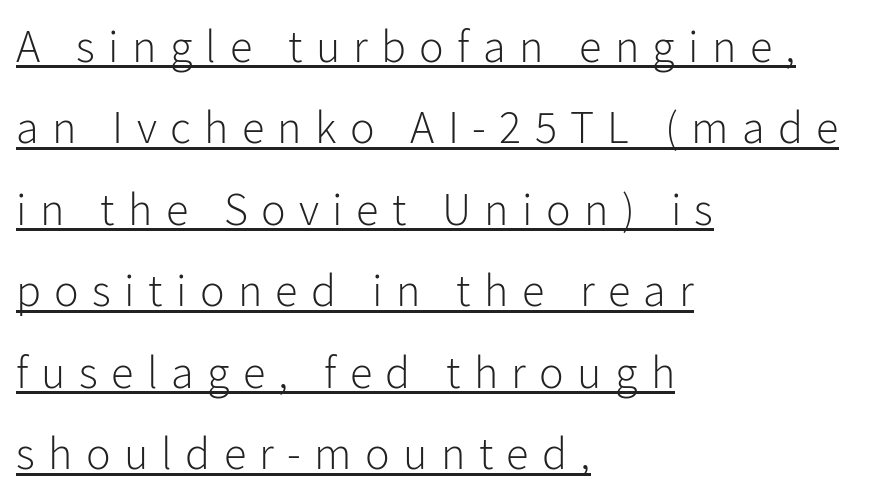
The image shows 46 px light sans-serif type, upright; set left-aligned, line spacing 1.77x, unusually wide letter spacing (+0.29 em), underlined; low stroke contrast and a medium x-height.
